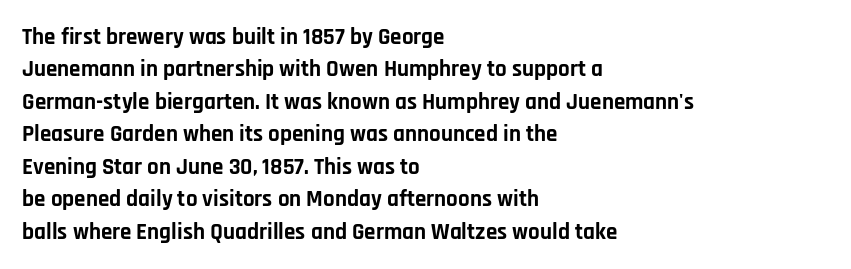
The space directly below the letters is spotless. A dark, heavy texture on the line: the type is bold. Every row of glyphs begins at an identical x-position on the left. Posture: vertical.
